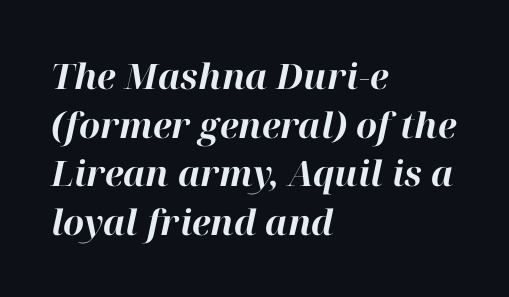
The image shows 35 px bold type, italic (leaning right); set left-aligned, normal line spacing (1.39x), normal letter spacing, not underlined; high stroke contrast and a medium x-height.
